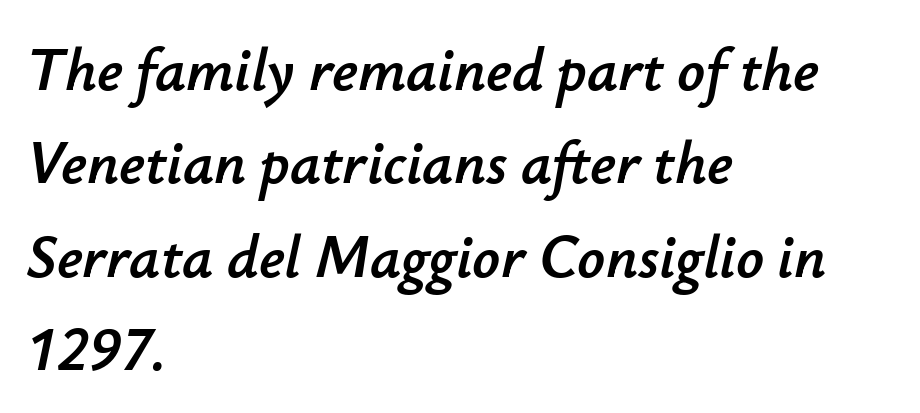
The image shows 61 px text type, italic (leaning right); set left-aligned, normal line spacing (1.53x), normal letter spacing, not underlined; low stroke contrast and a small x-height.
